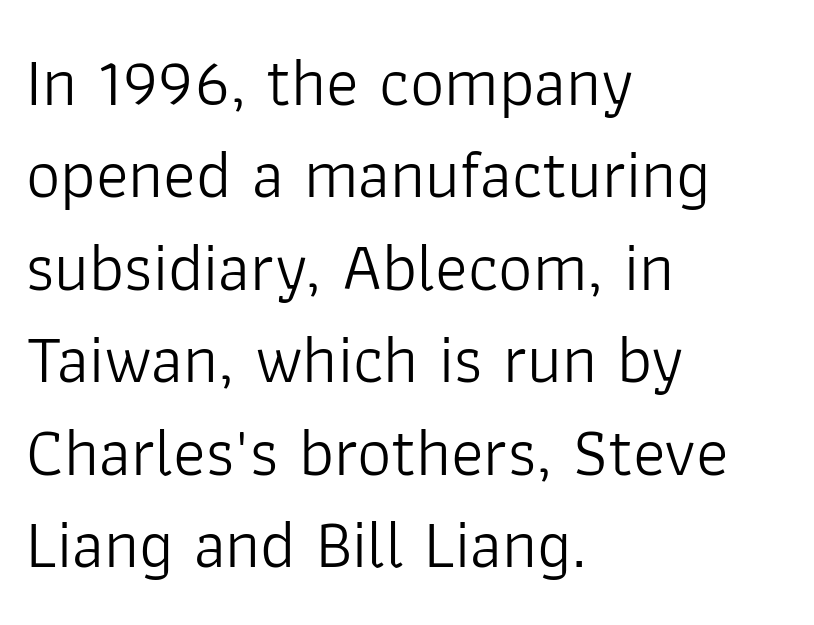
{"serif": "no", "italic": "no", "bold": "no", "weight": "light", "width": "normal", "stroke_contrast": "low", "x_height": "medium", "monospaced": "no", "underline": "no", "align": "left", "line_spacing": "normal", "line_spacing_ratio": 1.36, "letter_spacing": "normal", "letter_spacing_em": 0.0, "glyph_px": 68}
